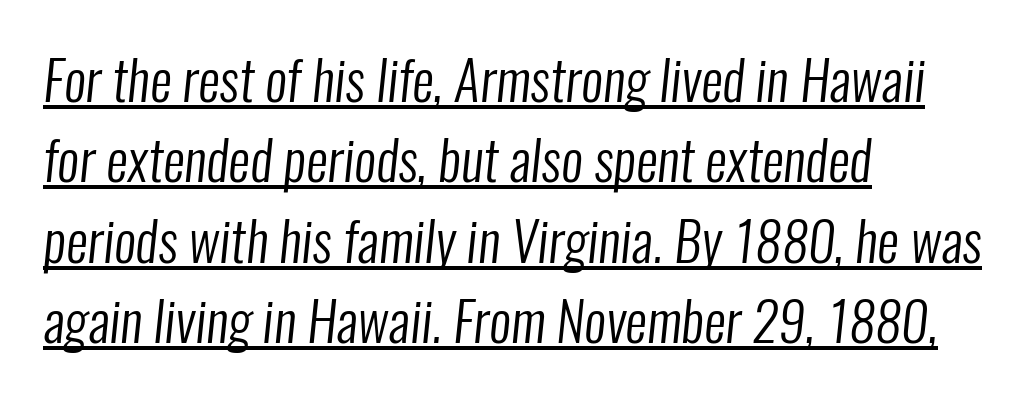
The tracking reads as untouched default to a designer's eye. The letters advance in unequal steps, a hallmark of proportional type. The paragraph has a hard left edge and a soft right edge. The rendered words wear a rule along their underside. Serifs: no, the terminals of the letterforms are clean. Compared with a typical body face, this is equally light or lighter still.
